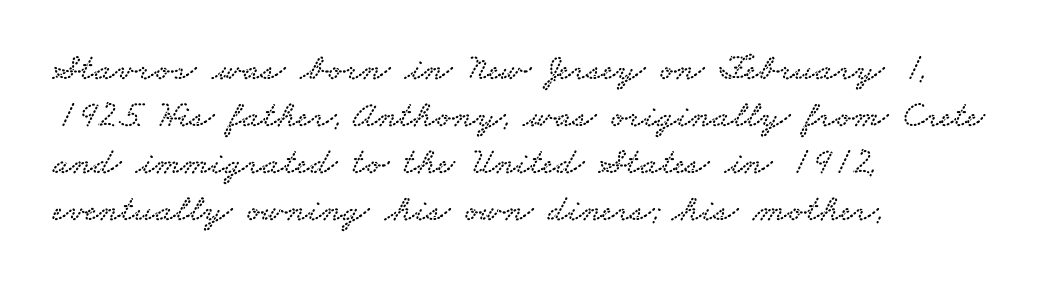
Look at the bottom of the vertical strokes: they flare into serifs here. Character widths vary here, with narrow letters taking less room than wide ones. The string is rendered with underlining switched off. Horizontally, the lines are justified to the leading edge only. This rendering leaves character spacing at its baseline value.
